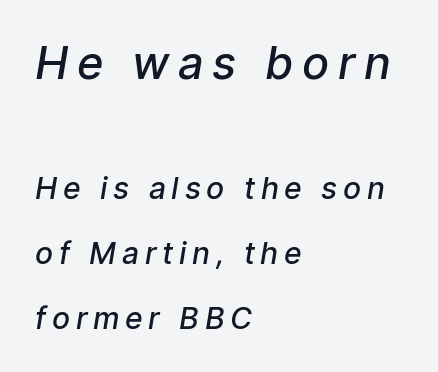
{"serif": "no", "bold": "semi", "weight": "semibold", "width": "normal", "stroke_contrast": "low", "x_height": "medium", "monospaced": "no", "underline": "no", "align": "left", "line_spacing": "loose", "line_spacing_ratio": 2.17, "larger_block": "first", "size_ratio": 1.5, "glyph_px": 45}
